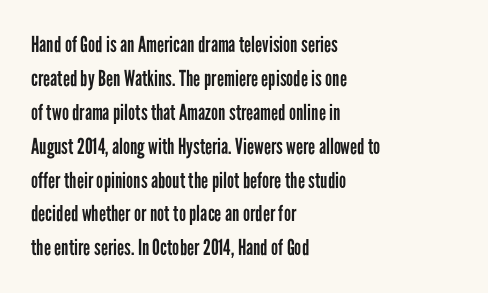
The image shows 22 px text type, upright; set left-aligned, normal line spacing (1.54x), normal letter spacing, not underlined.
